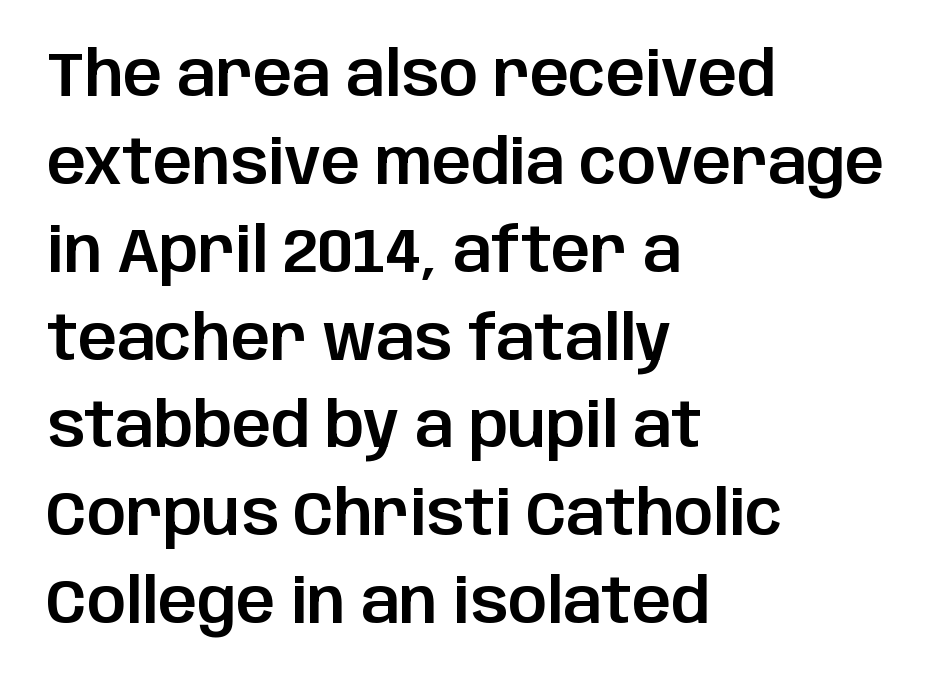
Q: Is the text italic (slanted)? A: No, it is upright.
Q: Is the typeface a serif or a sans-serif typeface? A: Sans-serif.
Q: Is the text underlined? A: No.
Q: How is the paragraph aligned? A: Left-aligned.
Q: Is the spacing between letters normal or unusually wide? A: Normal.
Q: Is the spacing between lines tight, normal or loose? A: Normal.
Q: Width (condensed, normal, or wide)? A: Normal.
Q: Stroke contrast? A: Low.
Q: x-height? A: Large.
Q: Monospaced? A: No.
